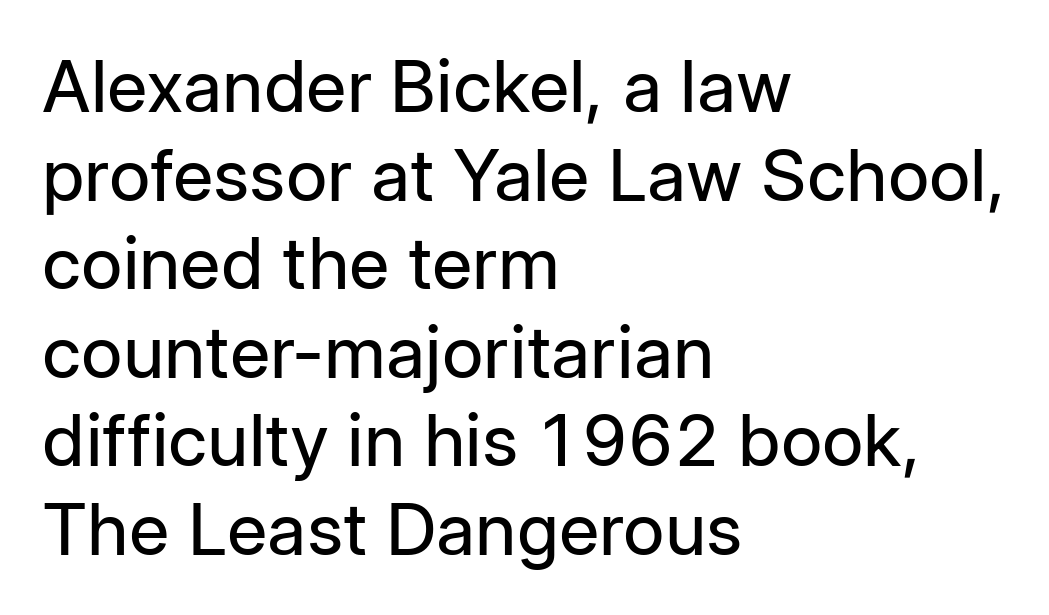
{"serif": "no", "italic": "no", "bold": "no", "weight": "regular", "width": "normal", "stroke_contrast": "low", "x_height": "medium", "monospaced": "no", "underline": "no", "align": "left", "line_spacing_ratio": 1.23, "letter_spacing": "normal", "letter_spacing_em": 0.0, "glyph_px": 72}
